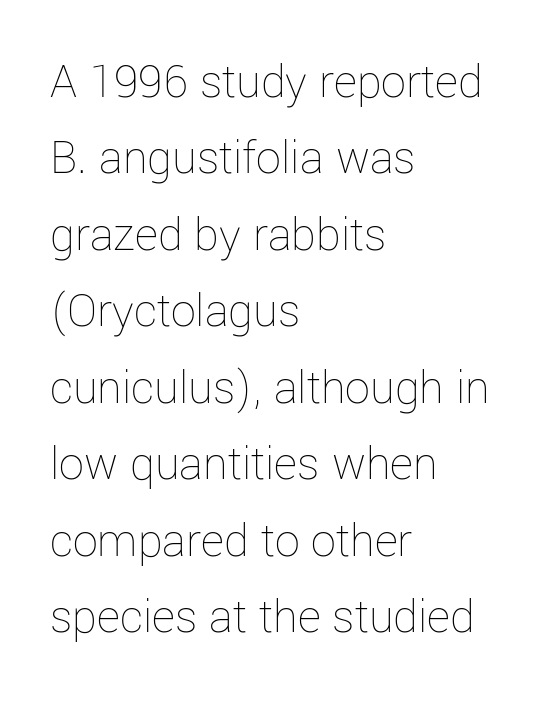
Think standard paragraph weight, or any step lighter than that. This sample uses plain, unmodified letter spacing. The passage shown is typed in a proportional face where columns would drift. Each new line begins a customary step beneath the previous one. The paragraph shown leans on its left margin.
